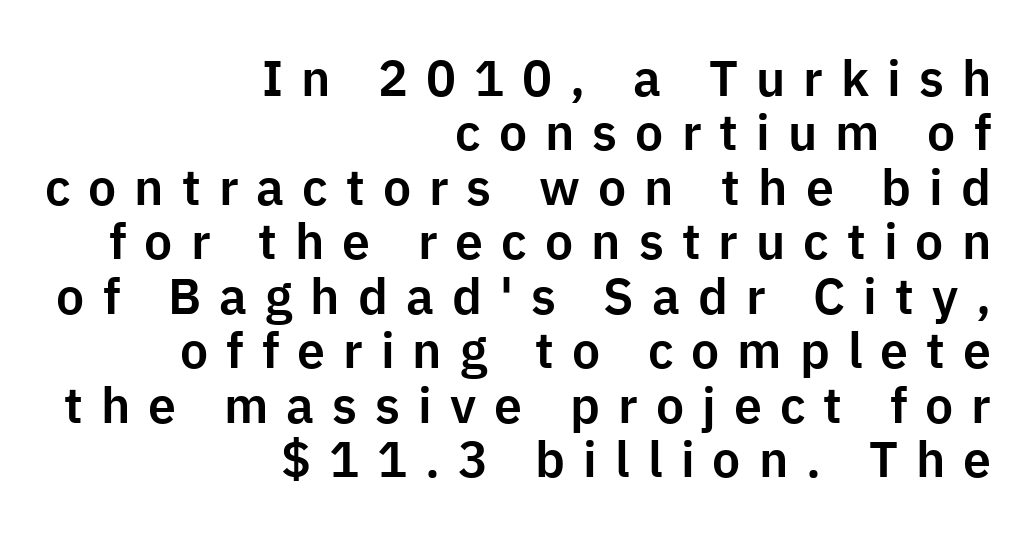
Q: Is the text italic (slanted)? A: No, it is upright.
Q: Is the typeface a serif or a sans-serif typeface? A: Sans-serif.
Q: Is the text underlined? A: No.
Q: How is the paragraph aligned? A: Right-aligned.
Q: Is the spacing between letters normal or unusually wide? A: Unusually wide.
Q: Is the spacing between lines tight, normal or loose? A: Tight.
Q: Width (condensed, normal, or wide)? A: Normal.
Q: Stroke contrast? A: Low.
Q: x-height? A: Medium.
Q: Monospaced? A: No.
